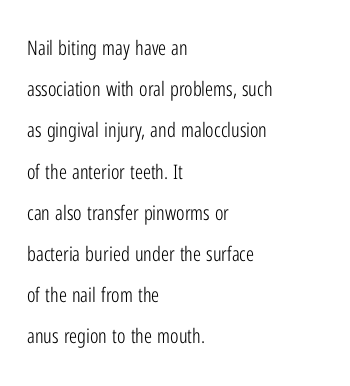
Q: Is the text bold? A: No.
Q: Is the text italic (slanted)? A: No, it is upright.
Q: Is the text underlined? A: No.
Q: How is the paragraph aligned? A: Left-aligned.
Q: Is the spacing between letters normal or unusually wide? A: Normal.
Q: Is the spacing between lines tight, normal or loose? A: Loose.
